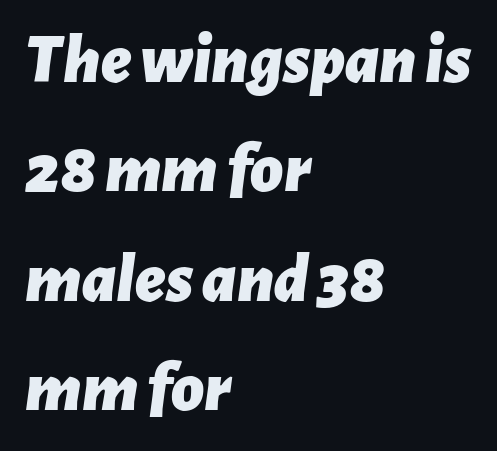
The image shows 71 px bold type, italic (leaning right); set left-aligned, normal line spacing (1.54x), normal letter spacing, not underlined; low stroke contrast and a medium x-height.
